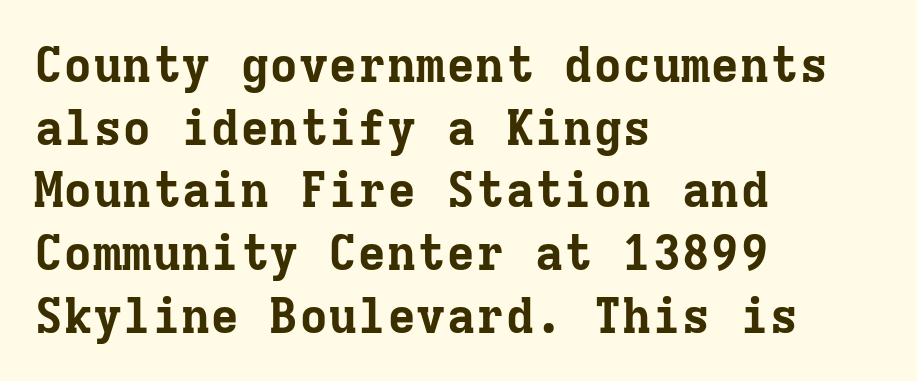
A dark, heavy texture on the line: the type is bold. Horizontally, the lines are justified to the leading edge only. The face used here is monospaced, like something from a code editor. The space between consecutive lines is moderate. Spacing between characters is what you'd get straight out of the box. The typography opts for an upright posture over an oblique one.
